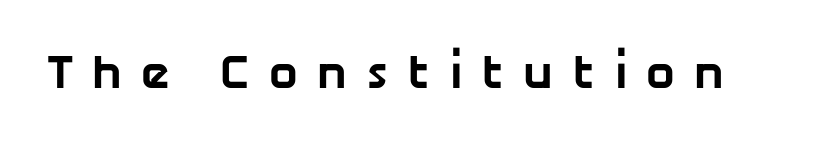
Q: Is the text bold? A: Yes.
Q: Is the typeface a serif or a sans-serif typeface? A: Sans-serif.
Q: Is the text underlined? A: No.
Q: Is the spacing between letters normal or unusually wide? A: Unusually wide.
Q: Width (condensed, normal, or wide)? A: Normal.
Q: Stroke contrast? A: Low.
Q: x-height? A: Medium.
Q: Monospaced? A: No.
